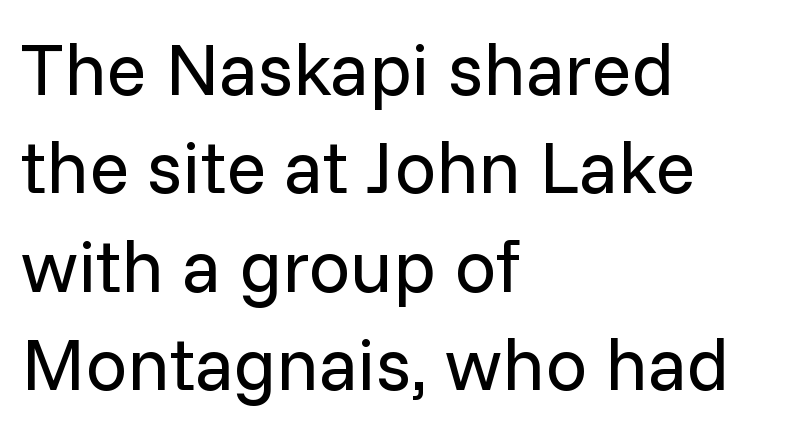
The image shows 74 px regular-weight sans-serif type, upright; set left-aligned, normal line spacing (1.33x), normal letter spacing, not underlined; low stroke contrast and a medium x-height.
